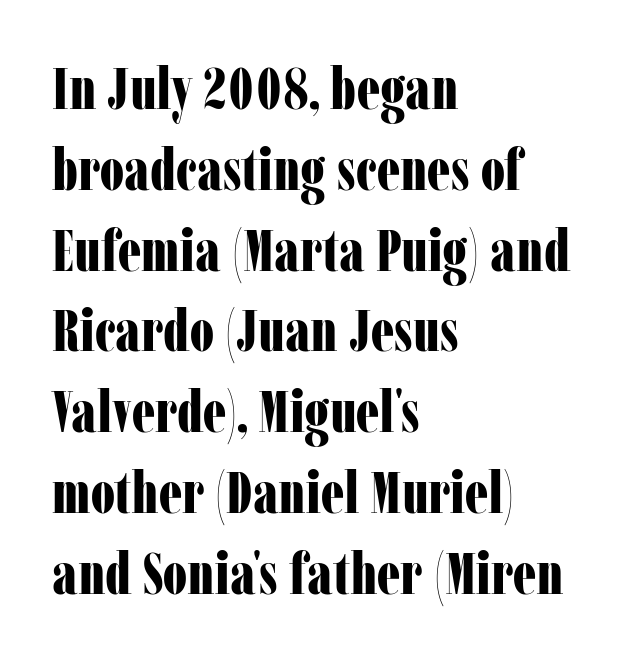
Q: Is the text bold? A: Yes.
Q: Is the text italic (slanted)? A: No, it is upright.
Q: Is the typeface a serif or a sans-serif typeface? A: Serif.
Q: Is the text underlined? A: No.
Q: How is the paragraph aligned? A: Left-aligned.
Q: Is the spacing between letters normal or unusually wide? A: Normal.
Q: Is the spacing between lines tight, normal or loose? A: Normal.
Q: Width (condensed, normal, or wide)? A: Condensed.
Q: Stroke contrast? A: Low.
Q: x-height? A: Medium.
Q: Monospaced? A: No.
